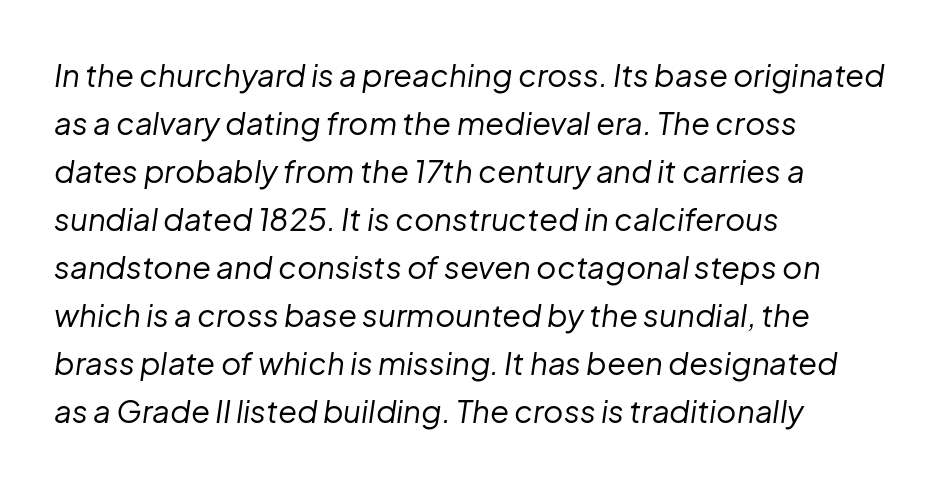
{"italic": "yes", "lean": "right", "slant_degrees": 8, "bold": "no", "weight": "regular", "width": "normal", "stroke_contrast": "low", "x_height": "medium", "monospaced": "no", "underline": "no", "align": "left", "line_spacing": "normal", "line_spacing_ratio": 1.55, "letter_spacing": "normal", "letter_spacing_em": 0.0, "glyph_px": 31}
